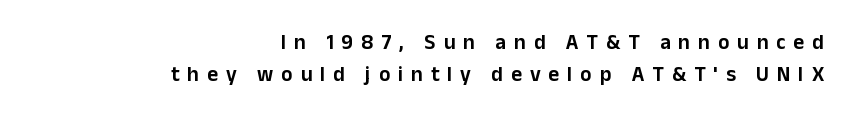
Leading matches the norm, producing a regular column. The foot of each line stays bare and open. Horizontal alignment here is rightward, an uncommon choice for prose. A typesetter would mark this as roman, not italic. The tracking reads as deliberately expanded to a designer's eye.
